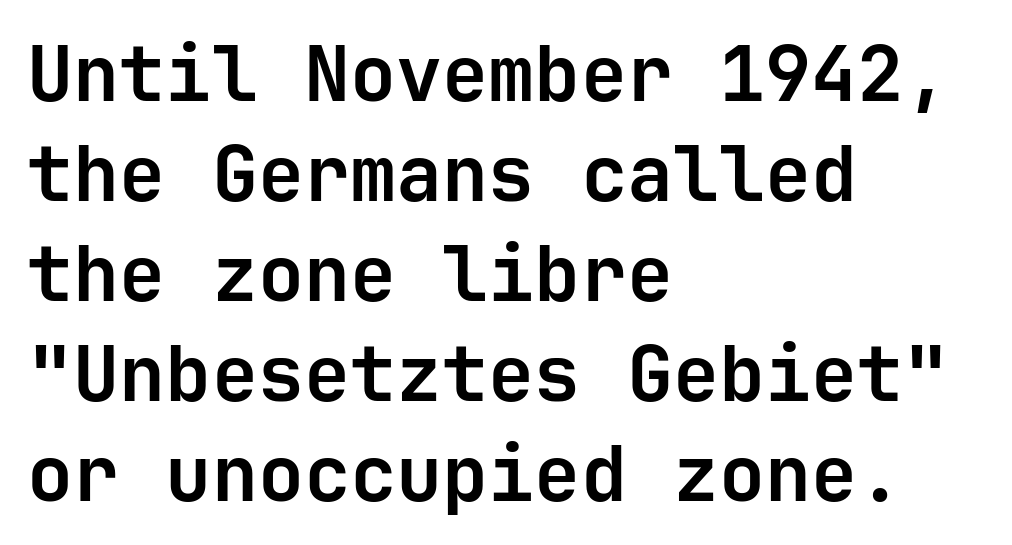
If you measured baseline to baseline, you'd find a middling distance. The rendering uses a bold face; every stroke is thick and dark. Rule under the text: the space is simply empty. The specimen reads as upright at a glance. The tracking reads as untouched default to a designer's eye.
